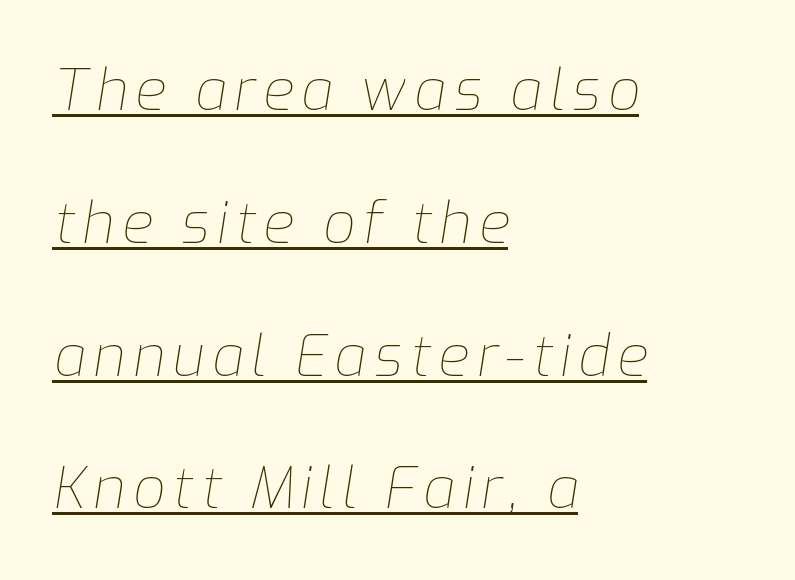
{"italic": "yes", "lean": "right", "slant_degrees": 9, "bold": "no", "weight": "thin", "width": "normal", "stroke_contrast": "low", "x_height": "medium", "monospaced": "no", "underline": "yes", "align": "left", "line_spacing": "loose", "line_spacing_ratio": 2.33, "glyph_px": 57}
